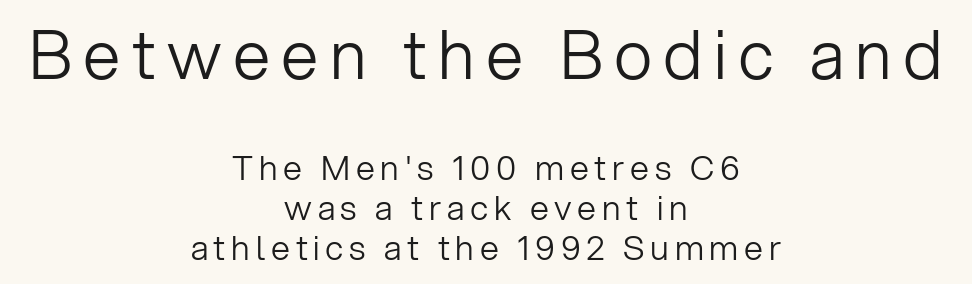
{"serif": "no", "italic": "no", "bold": "no", "weight": "light", "width": "normal", "stroke_contrast": "low", "x_height": "medium", "monospaced": "no", "underline": "no", "align": "center", "line_spacing_ratio": 1.17, "larger_block": "first", "size_ratio": 1.97, "glyph_px": 67}
